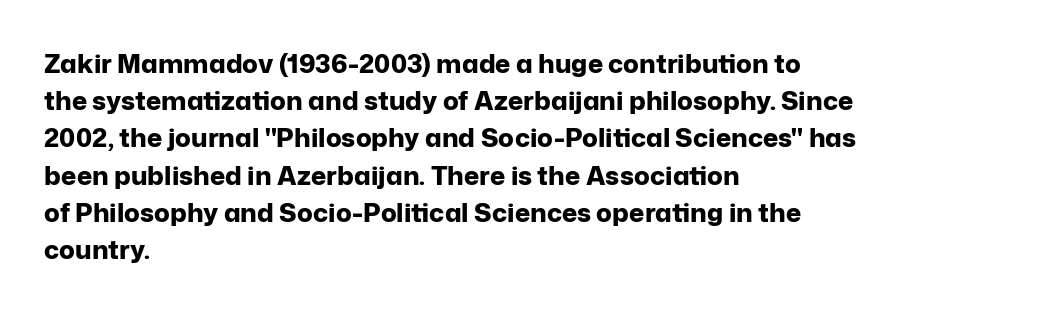
Notice how descenders clear the ascenders below comfortably — that's standard leading. Compared with an ordinary text face, these strokes are far heavier — a full bold. Compared with typical body copy, the letter spacing here is the same. Italic: no, the glyphs are upright roman. The rag falls on the right side of this text block. Descenders hang freely into open space.
